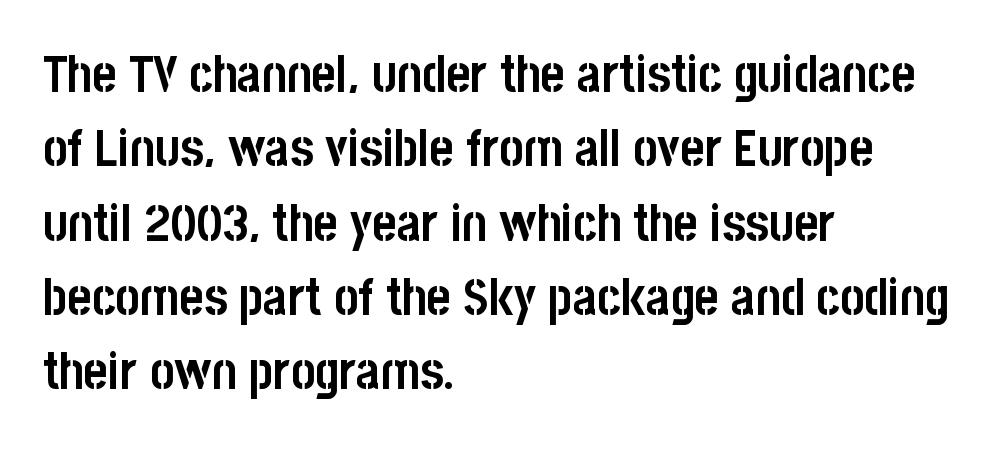
{"serif": "no", "italic": "no", "bold": "yes", "weight": "semibold", "width": "condensed", "stroke_contrast": "low", "x_height": "large", "monospaced": "no", "underline": "no", "align": "left", "line_spacing": "normal", "line_spacing_ratio": 1.43, "letter_spacing": "normal", "letter_spacing_em": 0.0, "glyph_px": 52}
